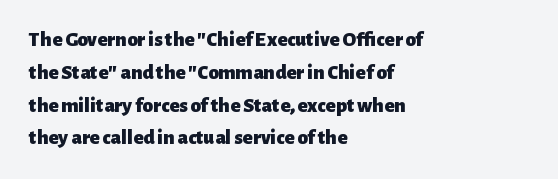
Weight check: bold — yes, fully. This rendering features lettering with no underline. This is the regular roman posture of the typeface. Is there much room between lines? A standard amount, neither cramped nor airy. No extra tracking has been applied to these lines. The rag falls on the right side of this text block.
